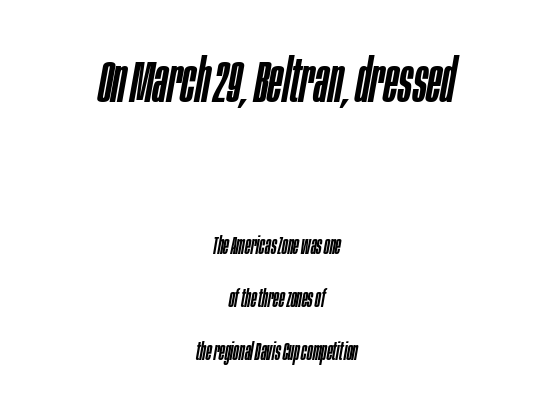
{"italic": "yes", "lean": "right", "slant_degrees": 10, "width": "condensed", "stroke_contrast": "low", "x_height": "large", "monospaced": "no", "underline": "no", "align": "center", "line_spacing": "loose", "line_spacing_ratio": 2.2, "letter_spacing": "normal", "letter_spacing_em": 0.0, "larger_block": "first", "size_ratio": 2.5, "glyph_px": 60}
